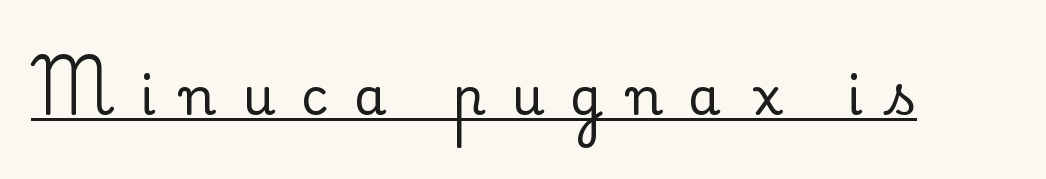
The image shows 52 px serif type, upright; set unusually wide letter spacing (+0.49 em), underlined; low stroke contrast and a small x-height.
